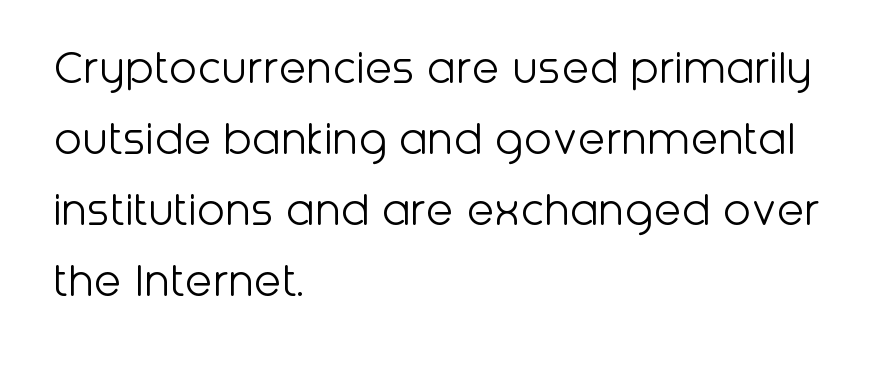
The image shows 51 px light sans-serif type, upright; set left-aligned, normal line spacing (1.39x), normal letter spacing, not underlined; low stroke contrast and a medium x-height.
